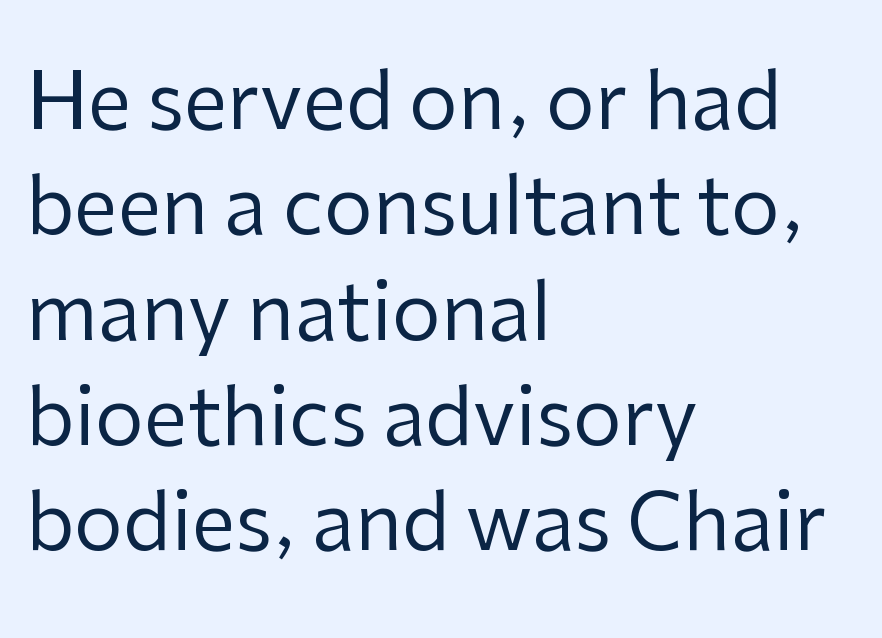
Q: Is the text bold? A: No.
Q: Is the text italic (slanted)? A: No, it is upright.
Q: Is the typeface a serif or a sans-serif typeface? A: Sans-serif.
Q: Is the text underlined? A: No.
Q: How is the paragraph aligned? A: Left-aligned.
Q: Is the spacing between letters normal or unusually wide? A: Normal.
Q: Is the spacing between lines tight, normal or loose? A: Normal.
Q: Width (condensed, normal, or wide)? A: Normal.
Q: Stroke contrast? A: Low.
Q: x-height? A: Medium.
Q: Monospaced? A: No.
